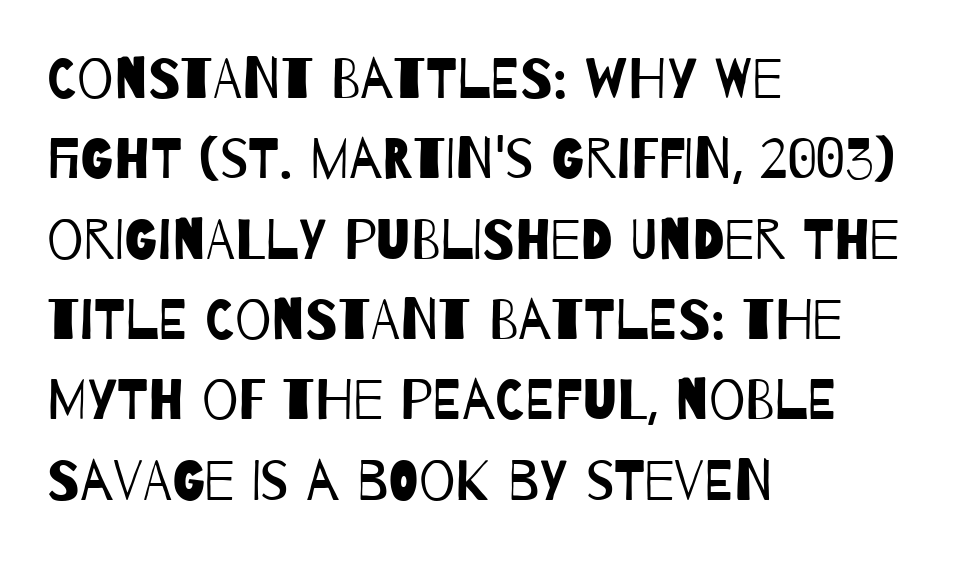
{"serif": "no", "bold": "no", "weight": "regular", "width": "condensed", "stroke_contrast": "low", "x_height": "large", "monospaced": "no", "underline": "no", "align": "left", "line_spacing": "normal", "line_spacing_ratio": 1.41, "letter_spacing": "normal", "letter_spacing_em": 0.0, "glyph_px": 57}
